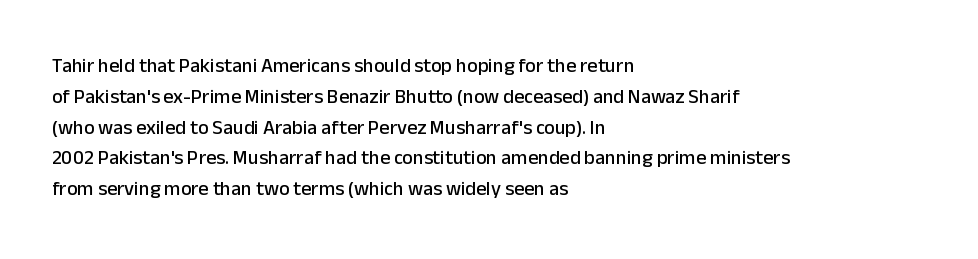
Letter spacing: default. This rendering uses left alignment, leaving the right contour irregular. The axis of the letterforms is exactly vertical. Evenly set lines give the paragraph a standard silhouette.
